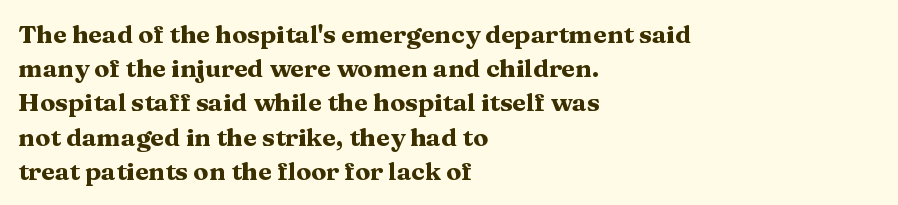
Q: Is the text bold? A: Yes.
Q: Is the text italic (slanted)? A: No, it is upright.
Q: Is the text underlined? A: No.
Q: How is the paragraph aligned? A: Left-aligned.
Q: Is the spacing between letters normal or unusually wide? A: Normal.
Q: Is the spacing between lines tight, normal or loose? A: Normal.
